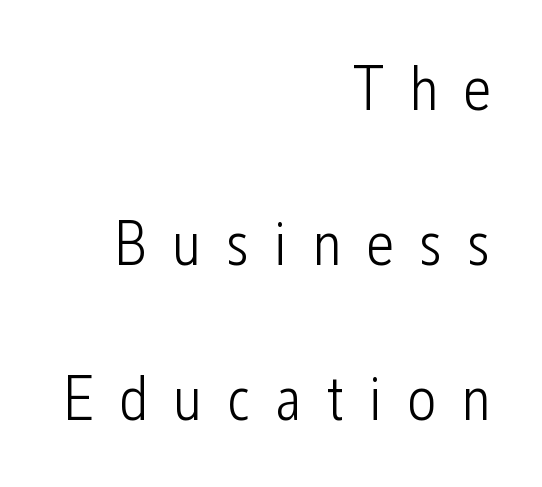
{"serif": "no", "italic": "no", "bold": "no", "weight": "light", "width": "condensed", "stroke_contrast": "low", "x_height": "medium", "monospaced": "no", "underline": "no", "align": "right", "line_spacing": "loose", "line_spacing_ratio": 2.46, "letter_spacing": "wide", "letter_spacing_em": 0.39, "glyph_px": 63}
